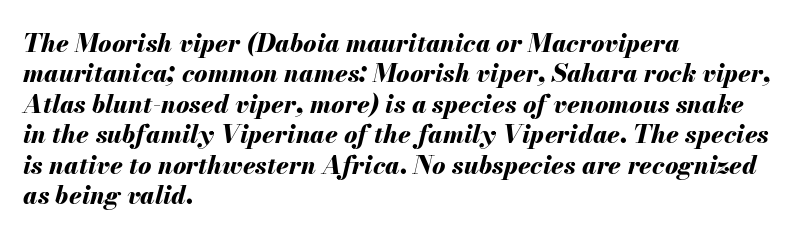
The glyphs have the mass of a bold cut. A bare baseline throughout the passage. Would a proofreader flag this as italicized? Yes. Alignment: flush left. A typesetter would call this zero additional tracking.
